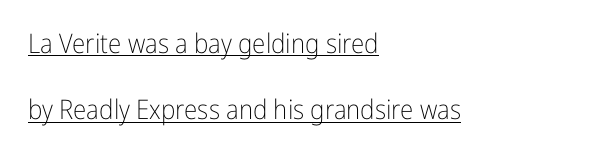
Q: Is the text bold? A: No.
Q: Is the text italic (slanted)? A: No, it is upright.
Q: Is the text underlined? A: Yes.
Q: How is the paragraph aligned? A: Left-aligned.
Q: Is the spacing between letters normal or unusually wide? A: Normal.
Q: Is the spacing between lines tight, normal or loose? A: Loose.
